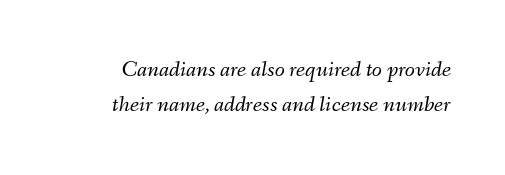
The image shows 23 px text type, italic (leaning right); set normal line spacing (1.51x), normal letter spacing, not underlined.
